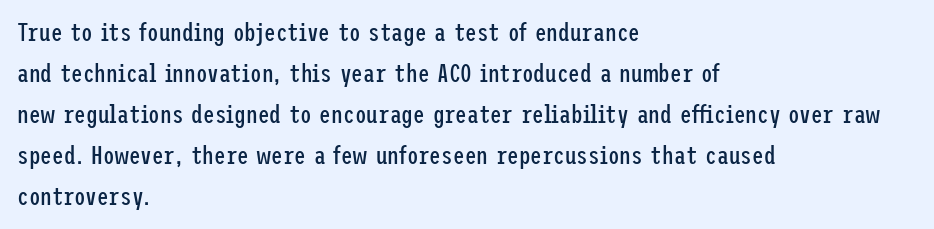
Q: Is the text bold? A: No.
Q: Is the text italic (slanted)? A: No, it is upright.
Q: Is the text underlined? A: No.
Q: How is the paragraph aligned? A: Left-aligned.
Q: Is the spacing between letters normal or unusually wide? A: Normal.
Q: Is the spacing between lines tight, normal or loose? A: Normal.
